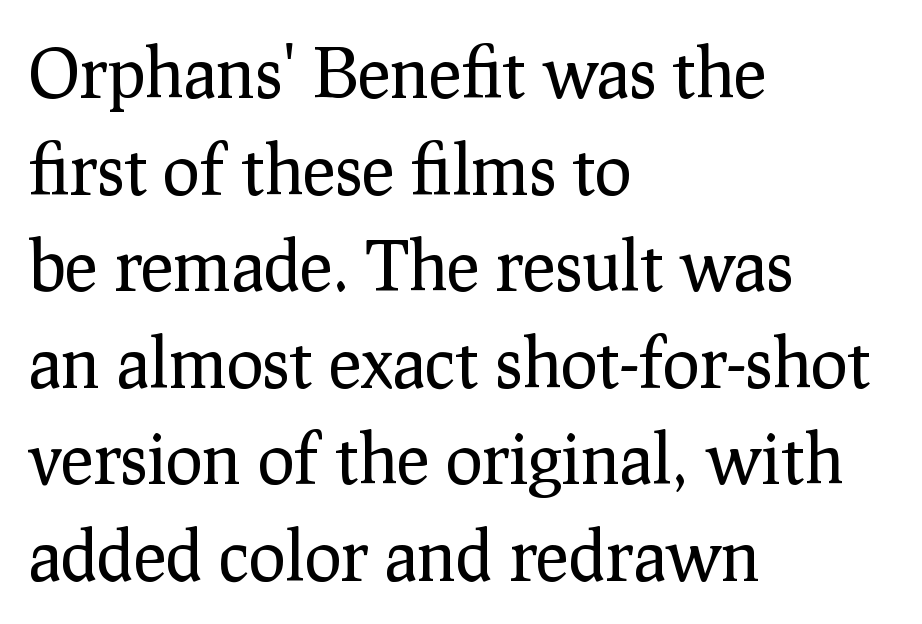
Q: Is the text bold? A: No.
Q: Is the text italic (slanted)? A: No, it is upright.
Q: Is the typeface a serif or a sans-serif typeface? A: Serif.
Q: Is the text underlined? A: No.
Q: How is the paragraph aligned? A: Left-aligned.
Q: Is the spacing between letters normal or unusually wide? A: Normal.
Q: Is the spacing between lines tight, normal or loose? A: Normal.
Q: Width (condensed, normal, or wide)? A: Normal.
Q: Stroke contrast? A: Low.
Q: x-height? A: Medium.
Q: Monospaced? A: No.
